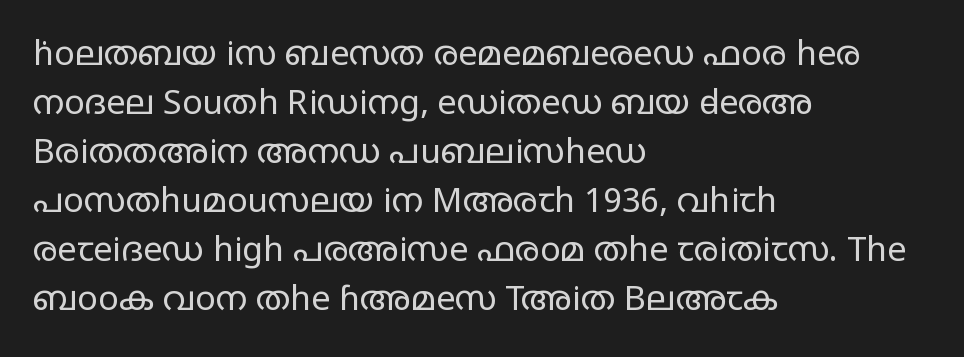
Stroke mass is kept to a normal reading level or below. The face used here is rendered with its standard letterfit. Observe the absence of serifs on each vertical stroke in this sample. Interline gaps are of average width in this sample. This is roman type, the default non-slanted kind.
